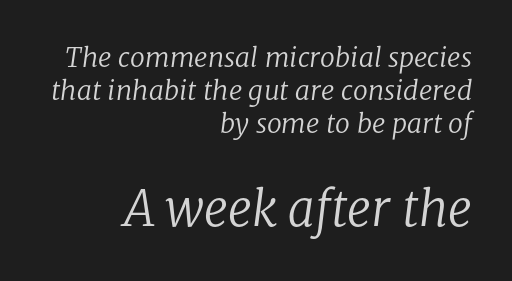
The image shows 48 px regular-weight serif type, italic (leaning right); set right-aligned, line spacing 1.23x, normal letter spacing, not underlined; the second (bottom) block is 1.78x larger; low stroke contrast and a medium x-height.
